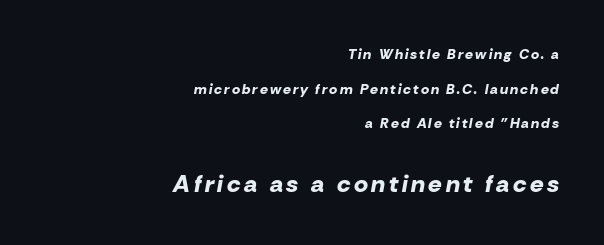
Characters are canted at an angle relative to the baseline's perpendicular. Notice how thick the strokes are: this is what a full bold looks like. The space directly below the letters is spotless. Reading top to bottom, the characters get bigger at the block break. The passage is arranged like a letterhead date or caption credit — flush right.
